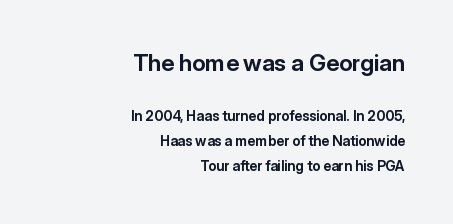
A student would notice the top passage is typeset larger than what follows. Look at the tracking — it's just the regular setting, nothing added. Weight: bold. Where is the straight margin? On the right.
